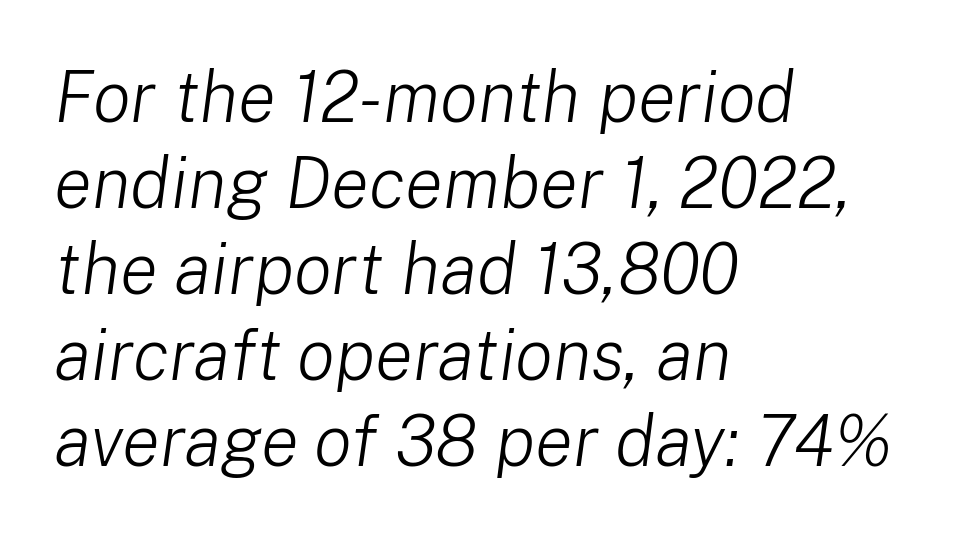
{"italic": "yes", "lean": "right", "slant_degrees": 8, "bold": "no", "weight": "light", "width": "normal", "stroke_contrast": "low", "x_height": "medium", "monospaced": "no", "underline": "no", "align": "left", "line_spacing_ratio": 1.21, "letter_spacing": "normal", "letter_spacing_em": 0.0, "glyph_px": 71}
